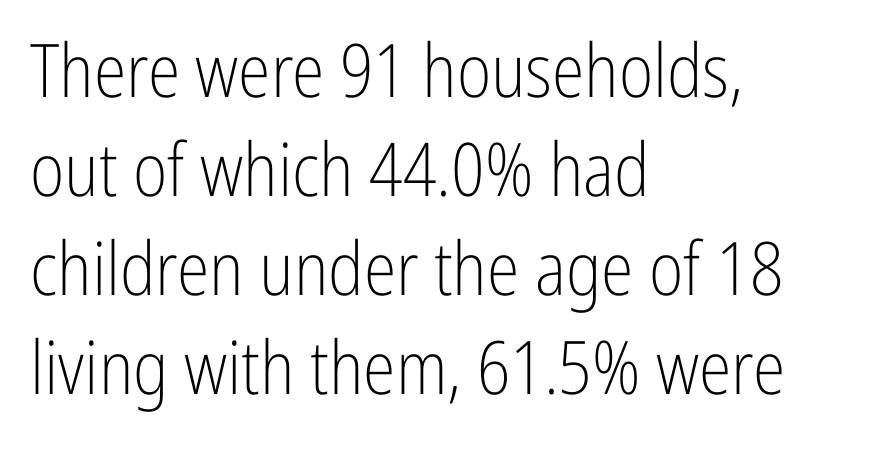
The image shows 74 px light, condensed sans-serif type, upright; set left-aligned, normal line spacing (1.34x), normal letter spacing, not underlined; low stroke contrast and a medium x-height.
